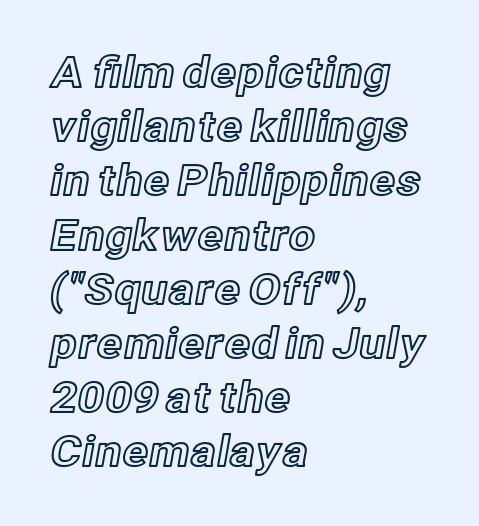
Q: Is the text italic (slanted)? A: Yes.
Q: Is the text underlined? A: No.
Q: How is the paragraph aligned? A: Left-aligned.
Q: Is the spacing between letters normal or unusually wide? A: Normal.
Q: Is the spacing between lines tight, normal or loose? A: Normal.
Q: Width (condensed, normal, or wide)? A: Normal.
Q: x-height? A: Medium.
Q: Monospaced? A: No.
